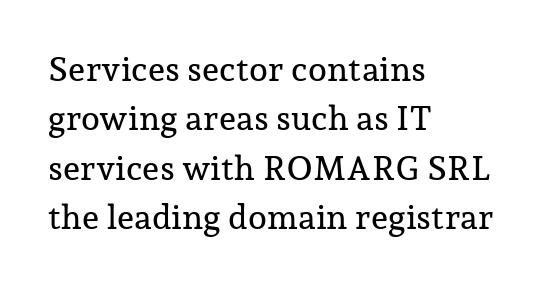
The image shows 34 px serif type, upright; set left-aligned, normal line spacing (1.45x), normal letter spacing, not underlined; low stroke contrast and a medium x-height.
